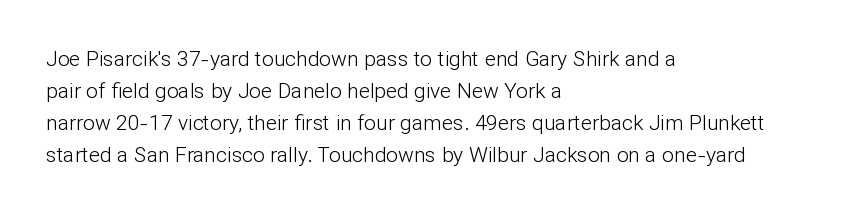
Is the block centered? No — it sits flush against the left margin. Honestly, the row spacing looks completely unremarkable. Check under the words: just untouched page. Ascenders rise straight up at ninety degrees. Nobody touched the tracking dial on this one.
